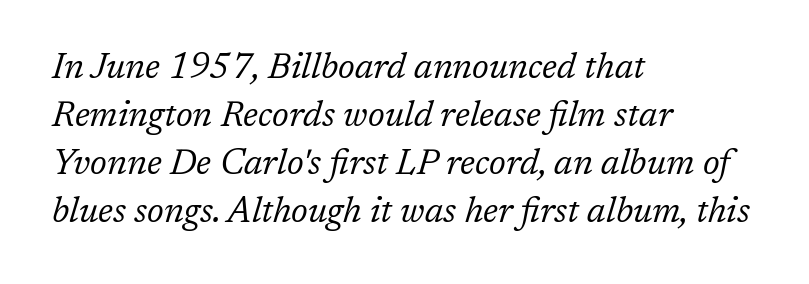
Q: Is the text bold? A: No.
Q: Is the text italic (slanted)? A: Yes, it leans right by about 17 degrees.
Q: Is the typeface a serif or a sans-serif typeface? A: Serif.
Q: Is the text underlined? A: No.
Q: How is the paragraph aligned? A: Left-aligned.
Q: Is the spacing between letters normal or unusually wide? A: Normal.
Q: Is the spacing between lines tight, normal or loose? A: Normal.
Q: Width (condensed, normal, or wide)? A: Normal.
Q: Stroke contrast? A: Low.
Q: x-height? A: Medium.
Q: Monospaced? A: No.
